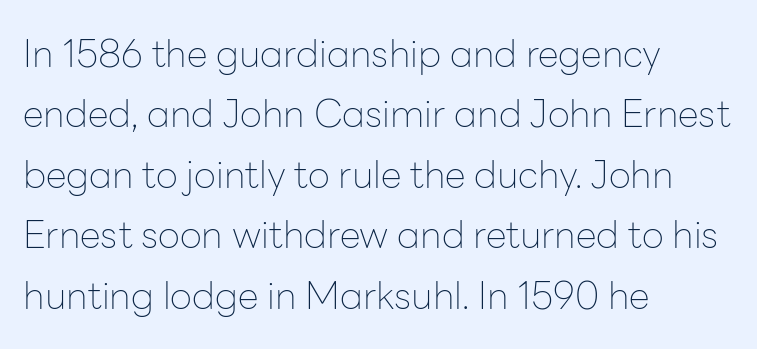
Q: Is the text bold? A: No.
Q: Is the text italic (slanted)? A: No, it is upright.
Q: Is the typeface a serif or a sans-serif typeface? A: Sans-serif.
Q: Is the text underlined? A: No.
Q: How is the paragraph aligned? A: Left-aligned.
Q: Is the spacing between letters normal or unusually wide? A: Normal.
Q: Is the spacing between lines tight, normal or loose? A: Normal.
Q: Width (condensed, normal, or wide)? A: Normal.
Q: Stroke contrast? A: Low.
Q: x-height? A: Medium.
Q: Monospaced? A: No.
